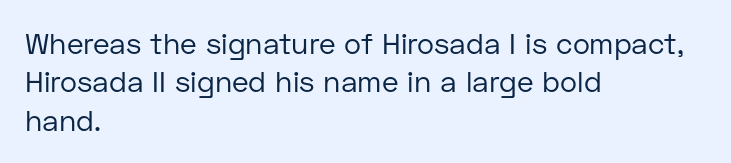
Each line starts at the same left margin while the right side varies. Letters rest on an invisible, unmarked baseline. Does extra space separate the letters? No, they use regular spacing. A typesetter would call this leading conventional body-copy spacing.
